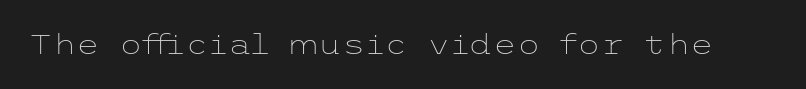
The image shows 27 px text type, upright; set normal letter spacing, not underlined.
